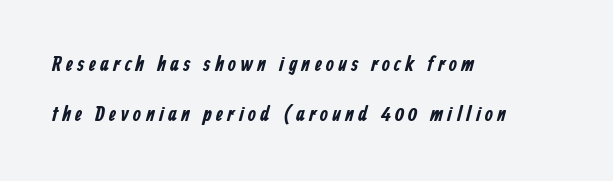
{"bold": "yes", "underline": "no", "align": "left", "line_spacing": "loose", "line_spacing_ratio": 2.38, "letter_spacing": "wide", "letter_spacing_em": 0.21, "glyph_px": 21}
